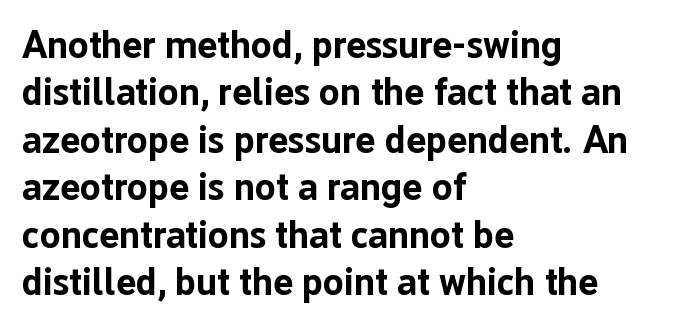
The image shows 38 px bold sans-serif type, upright; set left-aligned, normal line spacing (1.25x), normal letter spacing, not underlined; low stroke contrast and a medium x-height.
